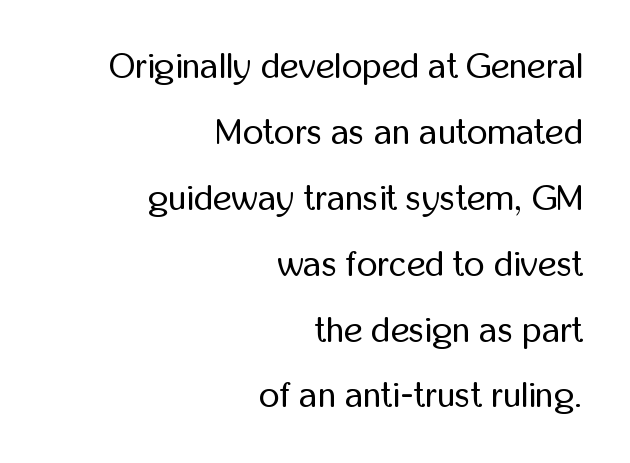
The image shows 36 px regular-weight, condensed sans-serif type, upright; set right-aligned, line spacing 1.83x, normal letter spacing, not underlined; low stroke contrast and a medium x-height.
